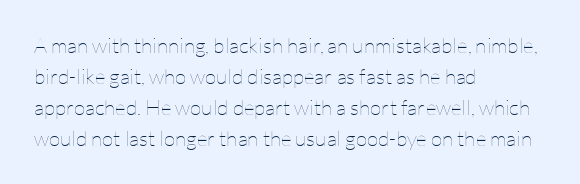
If you drew a line through each stem, it would be perfectly vertical. Leftover space on each line is placed entirely after the last word. The vertical gap from one line to the next is medium. The specimen omits any rule beneath the text block's lines.
